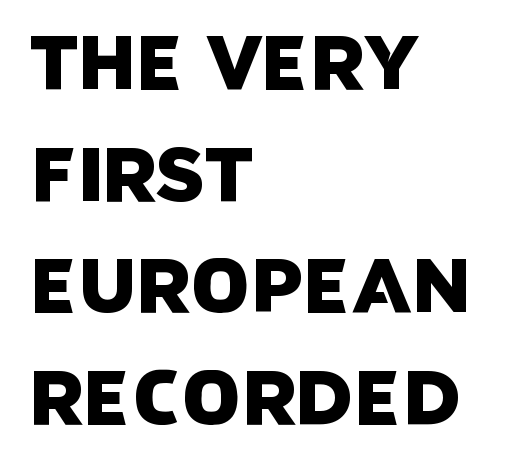
{"serif": "no", "width": "normal", "stroke_contrast": "low", "x_height": "large", "monospaced": "no", "underline": "no", "align": "left", "line_spacing": "normal", "line_spacing_ratio": 1.49, "letter_spacing": "normal", "letter_spacing_em": 0.0, "glyph_px": 75}
